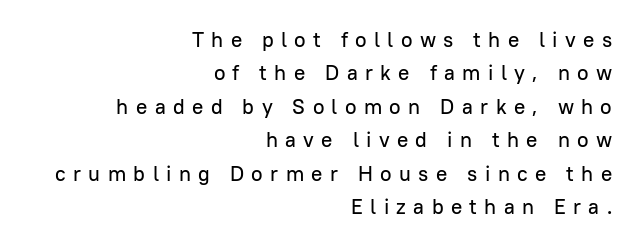
The rows are spaced the way most documents space them. Plain, unruled lines of type. The horizontal fit of the characters is loose and conspicuously gappy. Unlike italic type, these characters show no tilt at all. Short and long lines alike share a common ending point at right.
